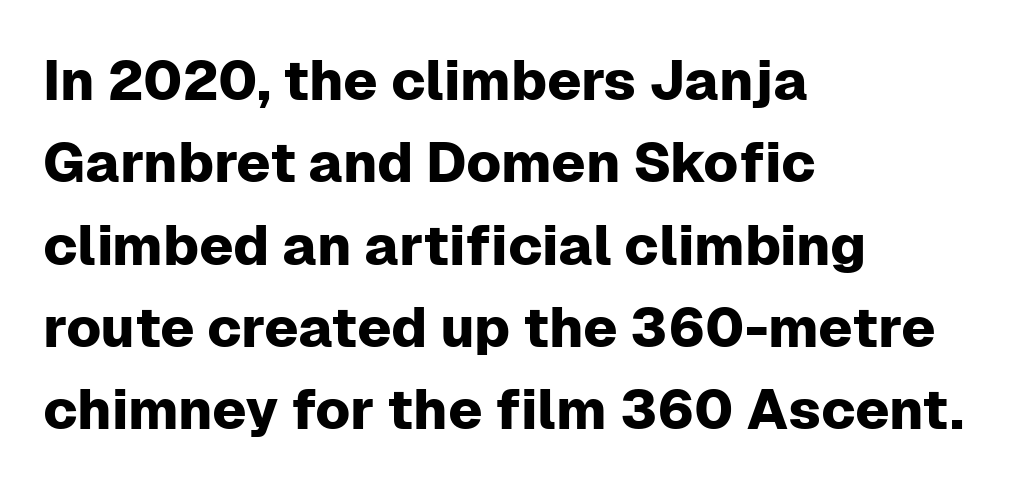
The image shows 56 px sans-serif type, upright; set left-aligned, normal line spacing (1.47x), normal letter spacing, not underlined; low stroke contrast and a medium x-height.
